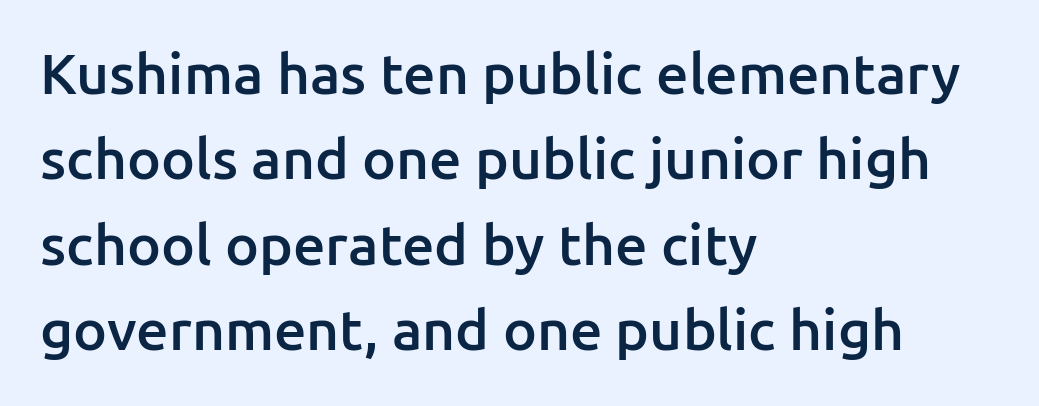
{"serif": "no", "italic": "no", "bold": "semi", "weight": "semibold", "width": "normal", "stroke_contrast": "low", "x_height": "medium", "monospaced": "no", "underline": "no", "align": "left", "line_spacing": "normal", "line_spacing_ratio": 1.5, "letter_spacing": "normal", "letter_spacing_em": 0.0, "glyph_px": 57}
